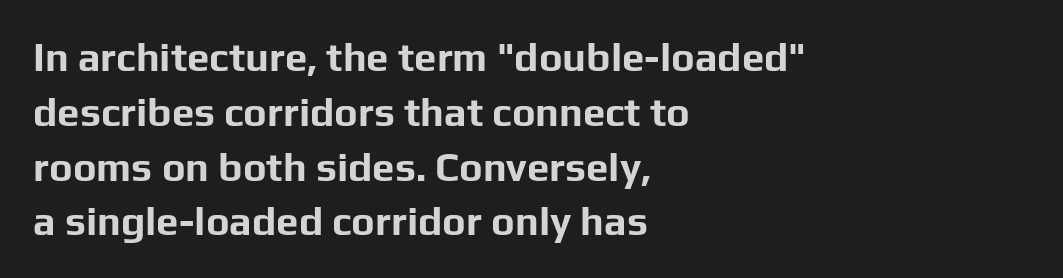
The font's upright variant was chosen for this text. A normal amount of white space separates one row of letters from the next. Examine the stroke ends and you'll find no serifs. The rendering anchors every line to the left-hand side. You could not count columns in this text — the font is proportionally spaced. The sample has been set heavy, in full bold.
